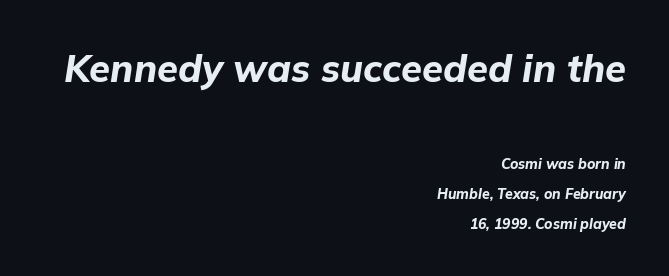
Q: Is the text bold? A: Yes.
Q: Is the text italic (slanted)? A: Yes, it leans right by about 9 degrees.
Q: Is the text underlined? A: No.
Q: How is the paragraph aligned? A: Right-aligned.
Q: Is the spacing between letters normal or unusually wide? A: Normal.
Q: Is the spacing between lines tight, normal or loose? A: Loose.
Q: Which block of text is set in a larger size, the first (top) or the second (bottom)? A: The first (top) one.
Q: Width (condensed, normal, or wide)? A: Normal.
Q: Stroke contrast? A: Low.
Q: x-height? A: Medium.
Q: Monospaced? A: No.
